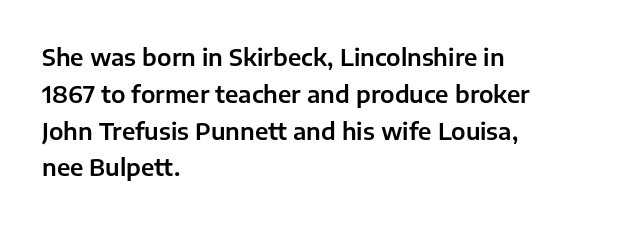
The image shows 23 px text type, upright; set left-aligned, normal line spacing (1.6x), normal letter spacing, not underlined.
